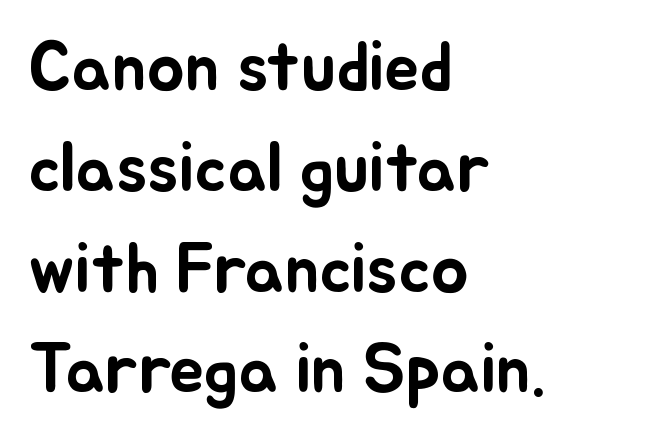
The image shows 70 px text type, upright; set left-aligned, normal line spacing (1.44x), normal letter spacing, not underlined; low stroke contrast and a small x-height.
